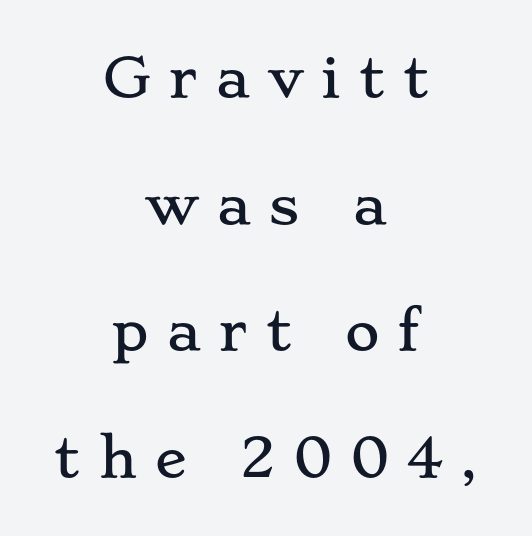
Q: Is the text italic (slanted)? A: No, it is upright.
Q: Is the typeface a serif or a sans-serif typeface? A: Serif.
Q: Is the text underlined? A: No.
Q: How is the paragraph aligned? A: Centered.
Q: Is the spacing between letters normal or unusually wide? A: Unusually wide.
Q: Is the spacing between lines tight, normal or loose? A: Loose.
Q: Width (condensed, normal, or wide)? A: Wide.
Q: Stroke contrast? A: Low.
Q: x-height? A: Small.
Q: Monospaced? A: No.
